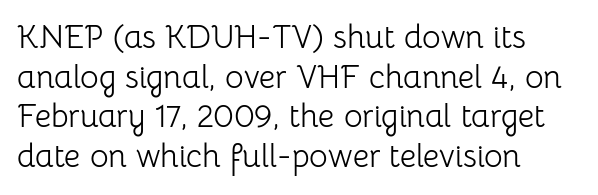
Q: Is the text bold? A: No.
Q: Is the text italic (slanted)? A: No, it is upright.
Q: Is the typeface a serif or a sans-serif typeface? A: Sans-serif.
Q: Is the text underlined? A: No.
Q: How is the paragraph aligned? A: Left-aligned.
Q: Is the spacing between letters normal or unusually wide? A: Normal.
Q: Width (condensed, normal, or wide)? A: Normal.
Q: Stroke contrast? A: Low.
Q: x-height? A: Medium.
Q: Monospaced? A: No.
